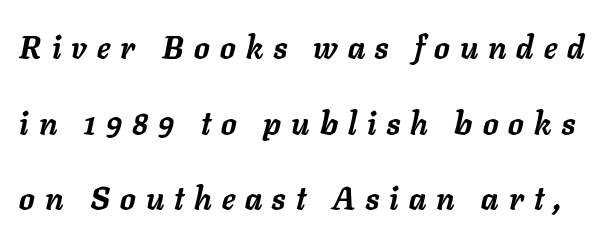
{"italic": "yes", "lean": "right", "slant_degrees": 11, "bold": "yes", "weight": "semibold", "width": "normal", "stroke_contrast": "low", "x_height": "medium", "monospaced": "no", "underline": "no", "line_spacing": "loose", "line_spacing_ratio": 2.44, "letter_spacing": "wide", "letter_spacing_em": 0.33, "glyph_px": 31}
